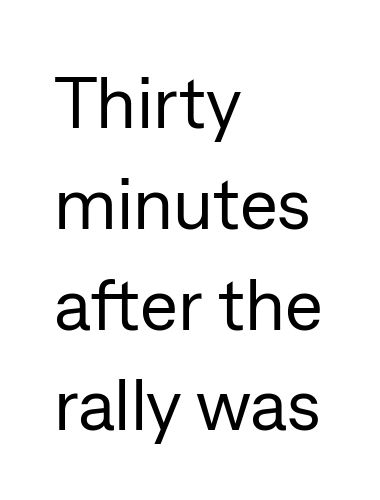
Q: Is the text bold? A: No.
Q: Is the text italic (slanted)? A: No, it is upright.
Q: Is the typeface a serif or a sans-serif typeface? A: Sans-serif.
Q: Is the text underlined? A: No.
Q: How is the paragraph aligned? A: Left-aligned.
Q: Is the spacing between letters normal or unusually wide? A: Normal.
Q: Is the spacing between lines tight, normal or loose? A: Normal.
Q: Width (condensed, normal, or wide)? A: Normal.
Q: Stroke contrast? A: Low.
Q: x-height? A: Medium.
Q: Monospaced? A: No.
